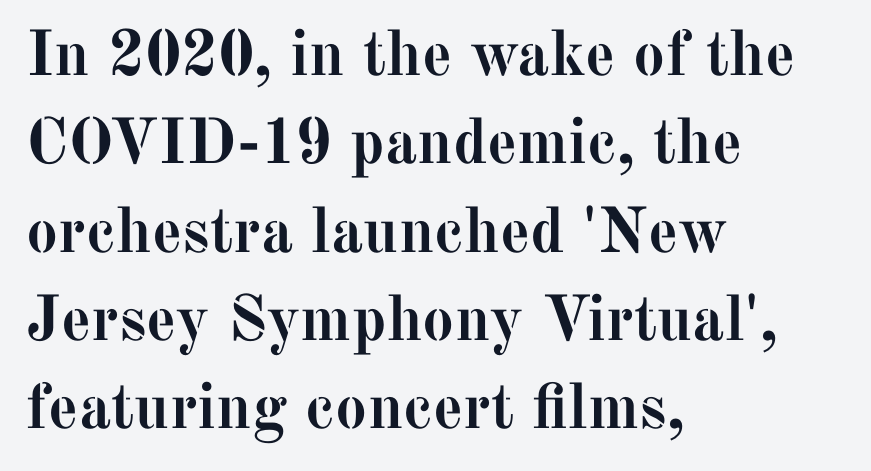
Line starts are locked; line ends wander. To sum up the face: it has serifs. Interline gaps are of average width in this sample. Each letter keeps its own natural width here, so spacing adapts to shape.
